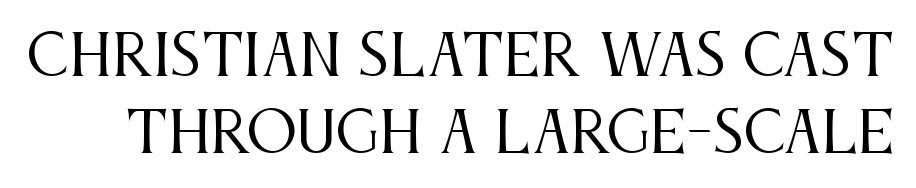
The image shows 56 px regular-weight, condensed serif type, upright; set normal line spacing (1.38x), normal letter spacing, not underlined; medium stroke contrast and a large x-height.
